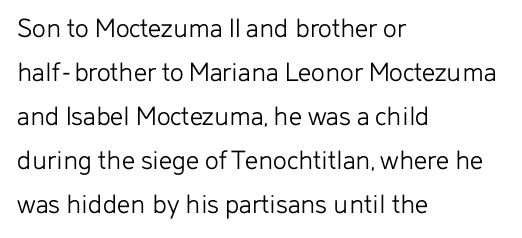
This sample has the flowing, uneven cadence of proportional lettering. Rule under the text: the space is simply empty. Unbolded letterforms with no extra heft. Whoever set this chose a conventional vertical rhythm. The rendering keeps characters at their native spacing. Do the letters lean? They stand straight.
